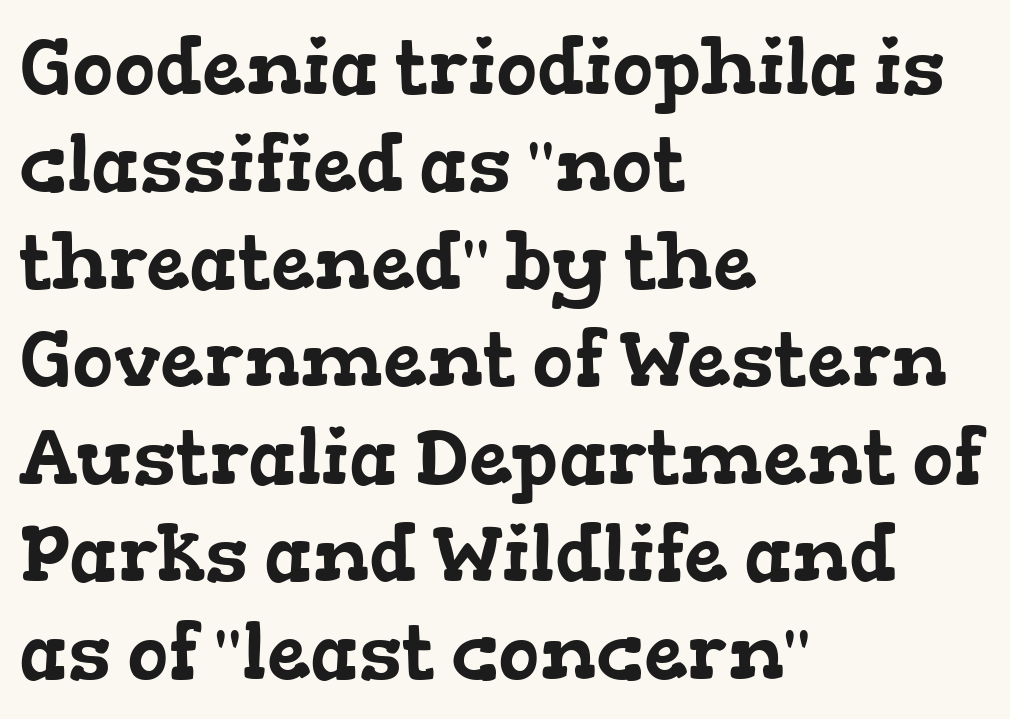
The image shows 78 px wide serif type; set left-aligned, normal line spacing (1.25x), normal letter spacing, not underlined; low stroke contrast and a medium x-height.
